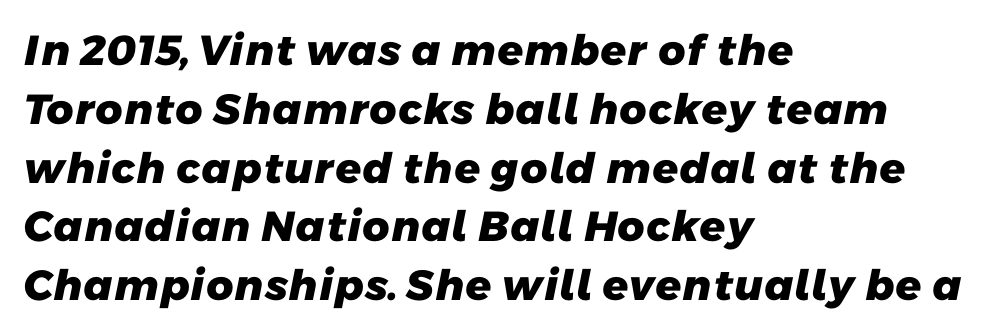
The image shows 42 px heavy sans-serif type; set left-aligned, normal line spacing (1.4x), normal letter spacing, not underlined; low stroke contrast and a medium x-height.
